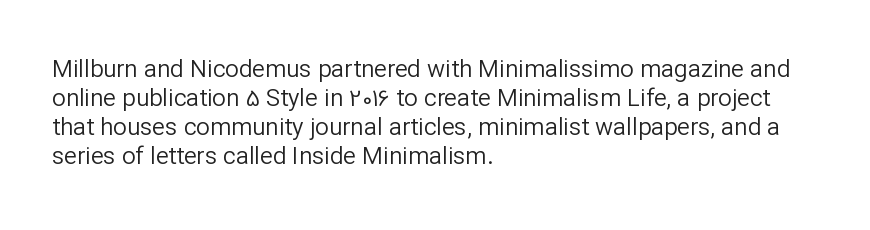
Q: Is the text bold? A: No.
Q: Is the text italic (slanted)? A: No, it is upright.
Q: Is the text underlined? A: No.
Q: How is the paragraph aligned? A: Left-aligned.
Q: Is the spacing between letters normal or unusually wide? A: Normal.
